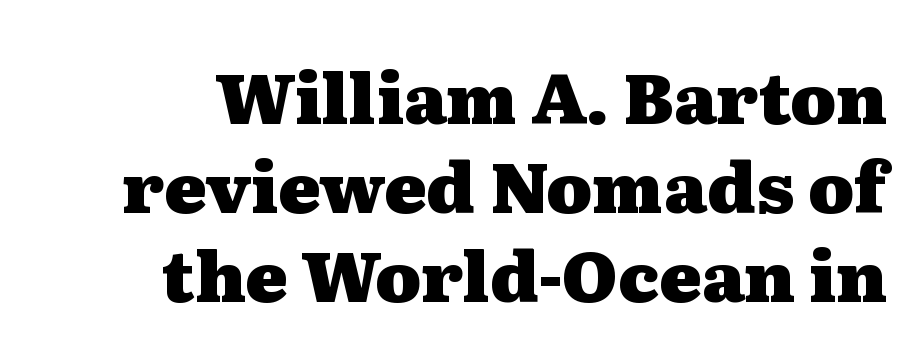
Regarding leading, the lines here are spaced in the standard way. Lines of text with bare space underneath. Posture: upright roman. The characters display serif detailing at their extremities. Proportional: the letters do not fall into vertical columns.
